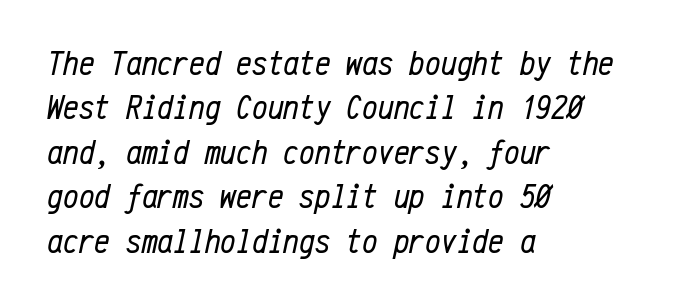
Q: Is the text bold? A: No.
Q: Is the text italic (slanted)? A: Yes, it leans right by about 12 degrees.
Q: Is the text underlined? A: No.
Q: How is the paragraph aligned? A: Left-aligned.
Q: Is the spacing between letters normal or unusually wide? A: Normal.
Q: Is the spacing between lines tight, normal or loose? A: Normal.
Q: Width (condensed, normal, or wide)? A: Condensed.
Q: Stroke contrast? A: Low.
Q: x-height? A: Medium.
Q: Monospaced? A: Yes.
